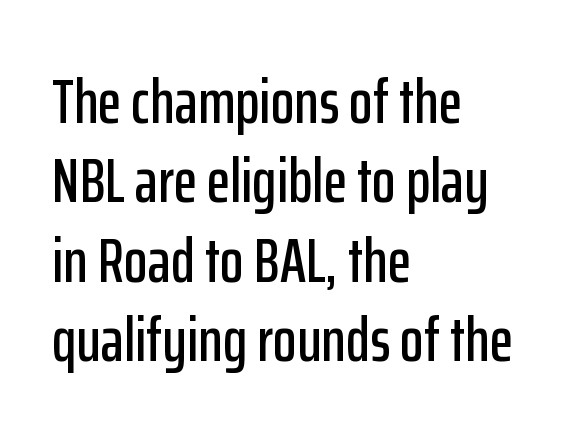
{"serif": "no", "italic": "no", "width": "condensed", "stroke_contrast": "low", "x_height": "medium", "monospaced": "no", "underline": "no", "align": "left", "line_spacing": "normal", "line_spacing_ratio": 1.28, "letter_spacing": "normal", "letter_spacing_em": 0.0, "glyph_px": 62}
